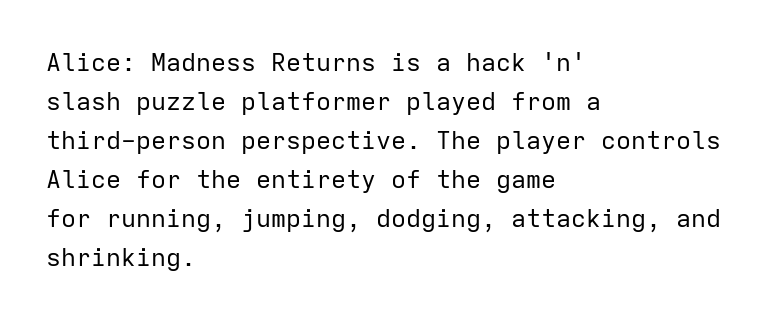
The space between consecutive lines is moderate. In terms of letterspacing, this is plain default setting. This rendering features lettering with no underline. Is the stroke heavy? The answer is a plain regular-or-lighter.
